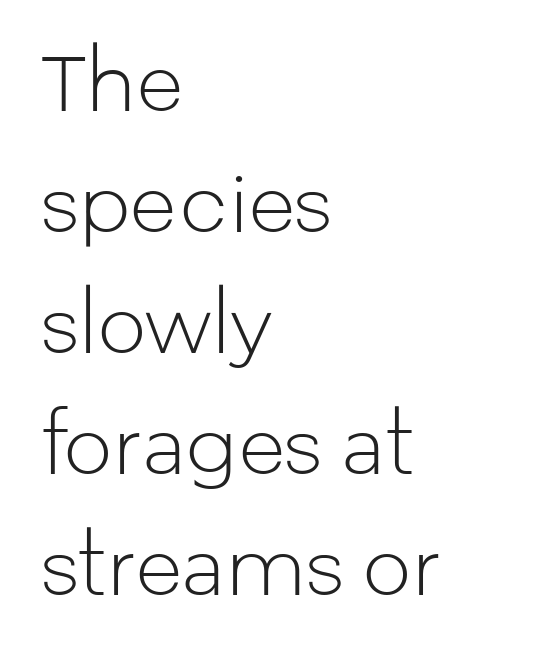
The image shows 77 px light sans-serif type, upright; set left-aligned, normal line spacing (1.57x), normal letter spacing, not underlined; low stroke contrast and a medium x-height.
